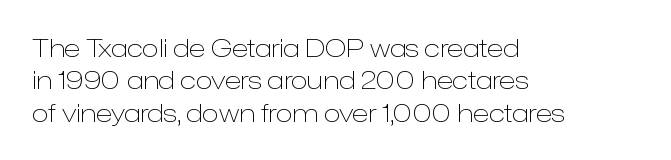
Q: Is the text bold? A: No.
Q: Is the text italic (slanted)? A: No, it is upright.
Q: Is the text underlined? A: No.
Q: How is the paragraph aligned? A: Left-aligned.
Q: Is the spacing between letters normal or unusually wide? A: Normal.
Q: Is the spacing between lines tight, normal or loose? A: Normal.
